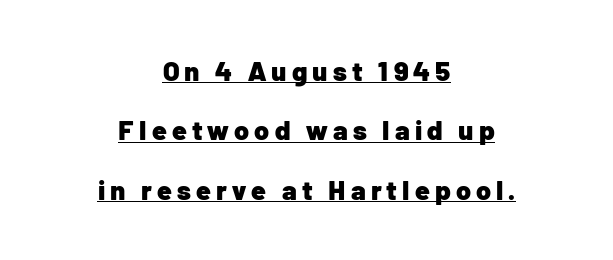
Reading down the block, each line starts at a different indent, mirrored at its end. Look at the stroke-to-counter ratio: heavy, a bold. Beneath each row of characters lies a ruled line. The letters stand straight up with perfectly vertical stems.
